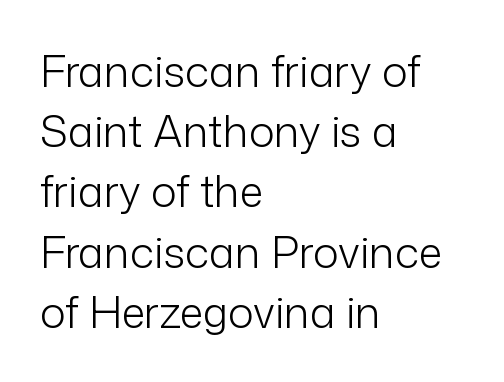
Q: Is the text bold? A: No.
Q: Is the text italic (slanted)? A: No, it is upright.
Q: Is the typeface a serif or a sans-serif typeface? A: Sans-serif.
Q: Is the text underlined? A: No.
Q: How is the paragraph aligned? A: Left-aligned.
Q: Is the spacing between letters normal or unusually wide? A: Normal.
Q: Is the spacing between lines tight, normal or loose? A: Normal.
Q: Width (condensed, normal, or wide)? A: Normal.
Q: Stroke contrast? A: Low.
Q: x-height? A: Medium.
Q: Monospaced? A: No.
